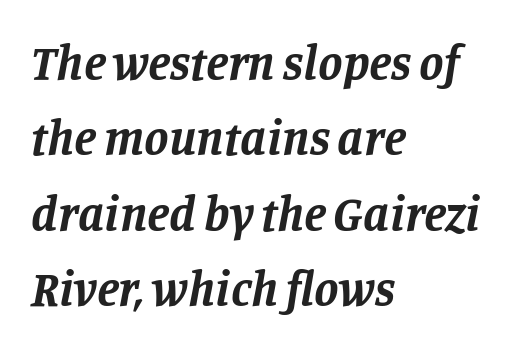
Q: Is the text bold? A: Yes.
Q: Is the text italic (slanted)? A: Yes, it leans right by about 11 degrees.
Q: Is the typeface a serif or a sans-serif typeface? A: Serif.
Q: Is the text underlined? A: No.
Q: How is the paragraph aligned? A: Left-aligned.
Q: Is the spacing between letters normal or unusually wide? A: Normal.
Q: Is the spacing between lines tight, normal or loose? A: Normal.
Q: Width (condensed, normal, or wide)? A: Normal.
Q: Stroke contrast? A: Low.
Q: x-height? A: Large.
Q: Monospaced? A: No.
